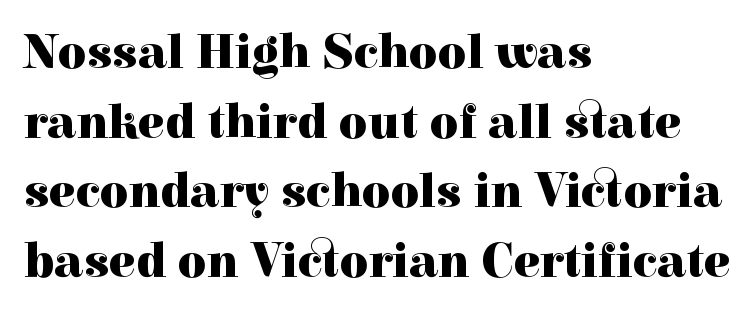
{"serif": "yes", "italic": "no", "bold": "yes", "weight": "heavy", "width": "normal", "x_height": "medium", "monospaced": "no", "underline": "no", "align": "left", "line_spacing": "normal", "line_spacing_ratio": 1.42, "letter_spacing": "normal", "letter_spacing_em": 0.0, "glyph_px": 49}
